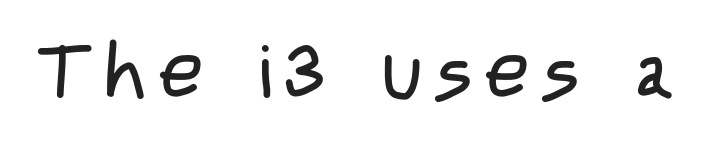
{"serif": "no", "italic": "no", "bold": "no", "weight": "regular", "width": "condensed", "stroke_contrast": "low", "x_height": "large", "monospaced": "no", "underline": "no", "glyph_px": 75}
